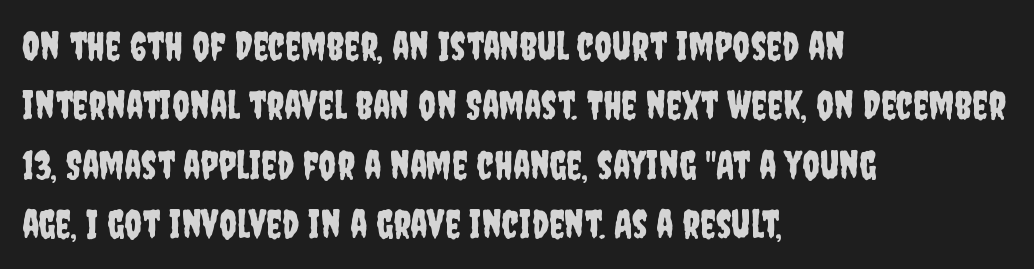
{"serif": "no", "italic": "no", "width": "condensed", "stroke_contrast": "low", "x_height": "large", "monospaced": "no", "underline": "no", "align": "left", "line_spacing": "normal", "line_spacing_ratio": 1.52, "letter_spacing": "normal", "letter_spacing_em": 0.0, "glyph_px": 39}
